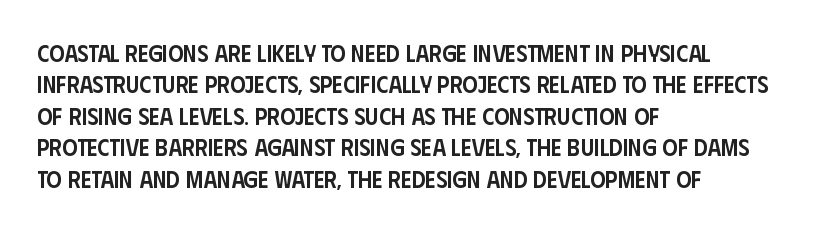
Students, this is semibold: more ink than regular, less than bold. Descender tails drop into unmarked territory. Reading down the block, your eye returns to a fixed left position each line. Do the letters lean? They stand straight. The space between consecutive lines is moderate.
